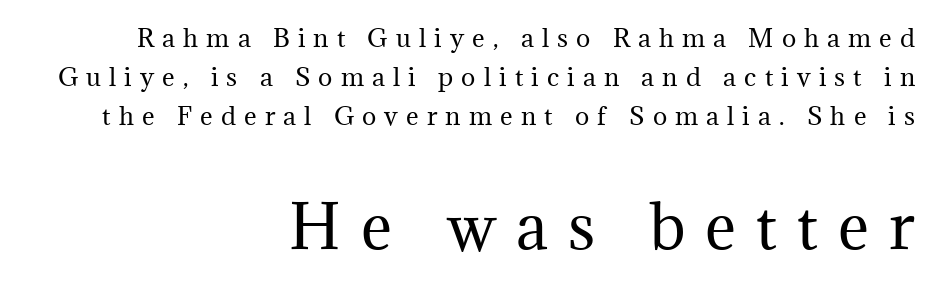
Q: Is the text bold? A: No.
Q: Is the text italic (slanted)? A: No, it is upright.
Q: Is the typeface a serif or a sans-serif typeface? A: Serif.
Q: Is the text underlined? A: No.
Q: How is the paragraph aligned? A: Right-aligned.
Q: Is the spacing between letters normal or unusually wide? A: Unusually wide.
Q: Is the spacing between lines tight, normal or loose? A: Normal.
Q: Which block of text is set in a larger size, the first (top) or the second (bottom)? A: The second (bottom) one.
Q: Width (condensed, normal, or wide)? A: Normal.
Q: Stroke contrast? A: Medium.
Q: x-height? A: Medium.
Q: Monospaced? A: No.
